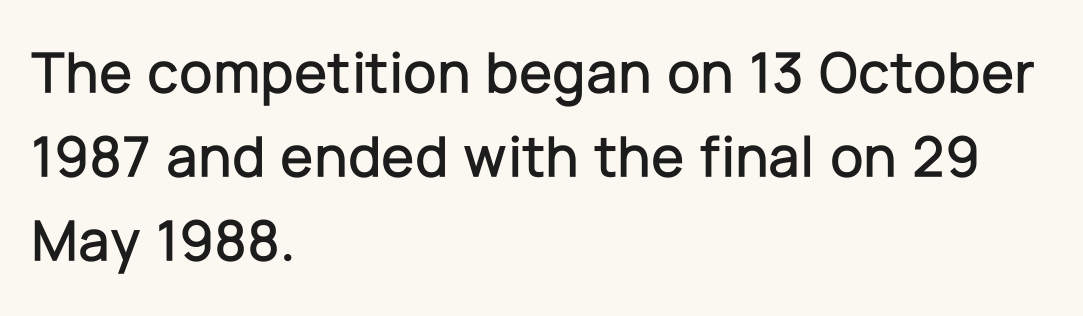
{"serif": "no", "italic": "no", "width": "normal", "stroke_contrast": "low", "x_height": "medium", "monospaced": "no", "underline": "no", "align": "left", "line_spacing": "normal", "line_spacing_ratio": 1.4, "letter_spacing": "normal", "letter_spacing_em": 0.0, "glyph_px": 60}
